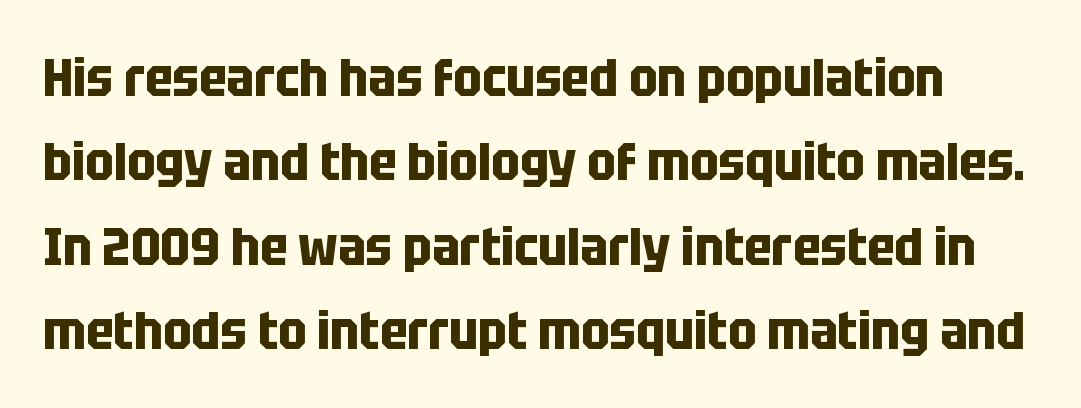
The text was rendered using a sans face with plain stroke endings. Look at the tracking — it's just the regular setting, nothing added. Vertically, the passage feels balanced, rows spaced as you'd expect. The font's upright variant was chosen for this text. The face used here is proportionally spaced, like ordinary book or web type. Clear beneath every line of the passage.
